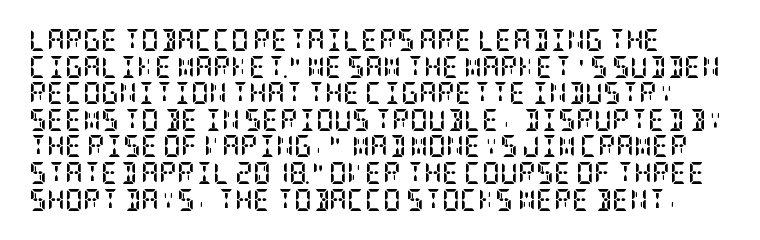
{"italic": "no", "bold": "yes", "underline": "no", "line_spacing_ratio": 1.21, "letter_spacing": "normal", "letter_spacing_em": 0.0, "glyph_px": 22}
